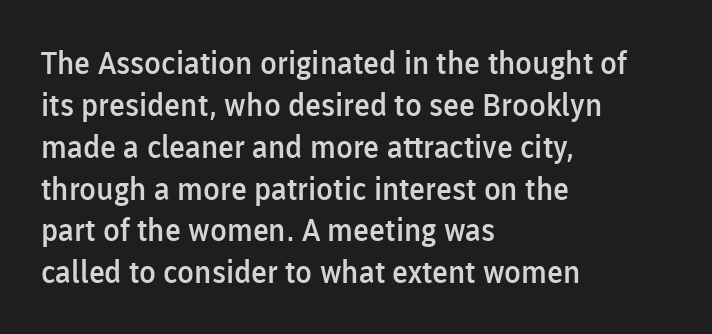
The image shows 31 px semibold sans-serif type, upright; set left-aligned, normal line spacing (1.35x), normal letter spacing, not underlined; low stroke contrast and a medium x-height.
